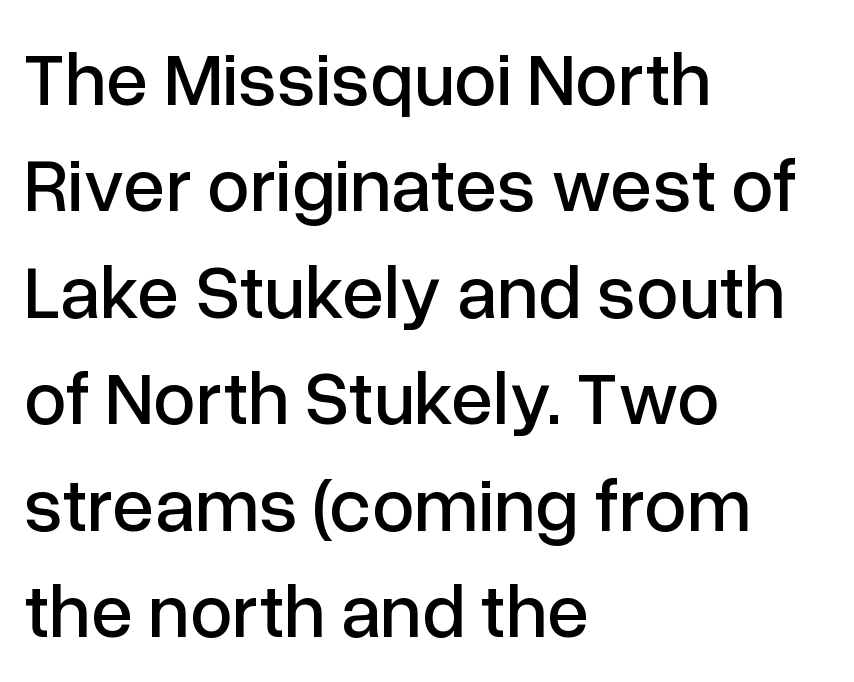
Q: Is the text italic (slanted)? A: No, it is upright.
Q: Is the typeface a serif or a sans-serif typeface? A: Sans-serif.
Q: Is the text underlined? A: No.
Q: How is the paragraph aligned? A: Left-aligned.
Q: Is the spacing between letters normal or unusually wide? A: Normal.
Q: Is the spacing between lines tight, normal or loose? A: Normal.
Q: Width (condensed, normal, or wide)? A: Normal.
Q: Stroke contrast? A: Low.
Q: x-height? A: Medium.
Q: Monospaced? A: No.
